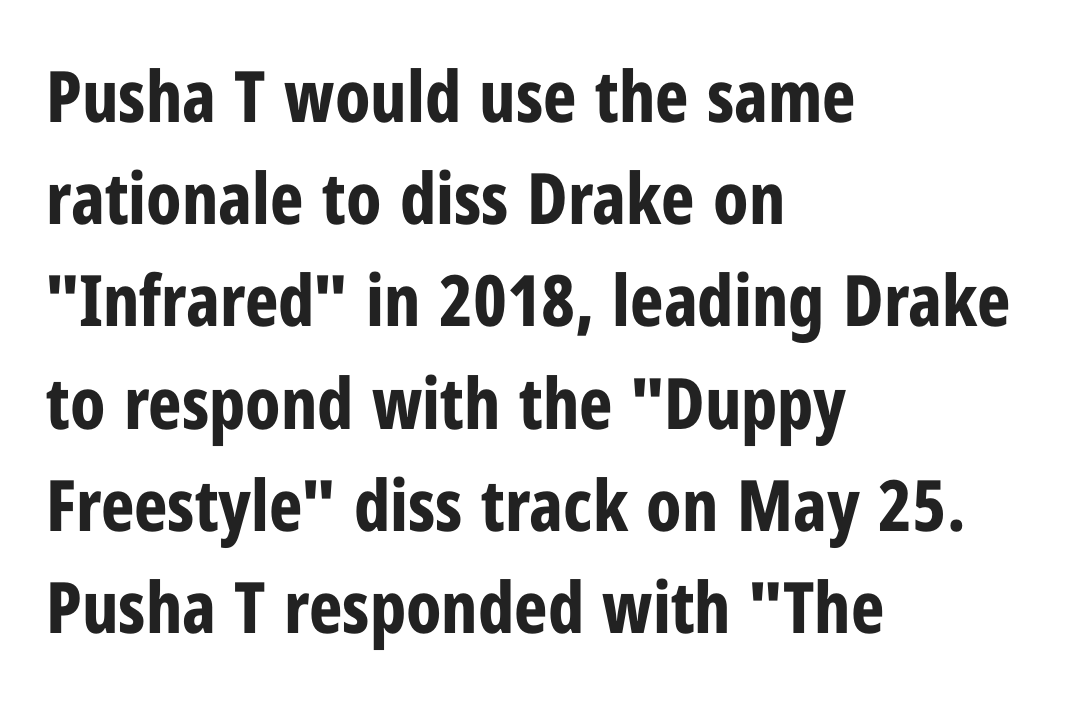
Q: Is the text bold? A: Yes.
Q: Is the text italic (slanted)? A: No, it is upright.
Q: Is the typeface a serif or a sans-serif typeface? A: Sans-serif.
Q: Is the text underlined? A: No.
Q: How is the paragraph aligned? A: Left-aligned.
Q: Is the spacing between letters normal or unusually wide? A: Normal.
Q: Is the spacing between lines tight, normal or loose? A: Normal.
Q: Width (condensed, normal, or wide)? A: Condensed.
Q: Stroke contrast? A: Low.
Q: x-height? A: Medium.
Q: Monospaced? A: No.
